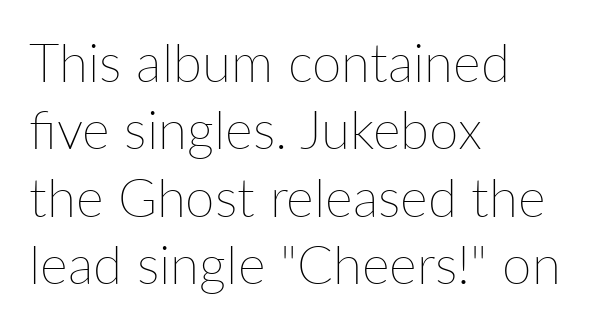
Q: Is the text bold? A: No.
Q: Is the text italic (slanted)? A: No, it is upright.
Q: Is the text underlined? A: No.
Q: How is the paragraph aligned? A: Left-aligned.
Q: Is the spacing between letters normal or unusually wide? A: Normal.
Q: Is the spacing between lines tight, normal or loose? A: Normal.
Q: Width (condensed, normal, or wide)? A: Normal.
Q: Stroke contrast? A: Low.
Q: x-height? A: Medium.
Q: Monospaced? A: No.
